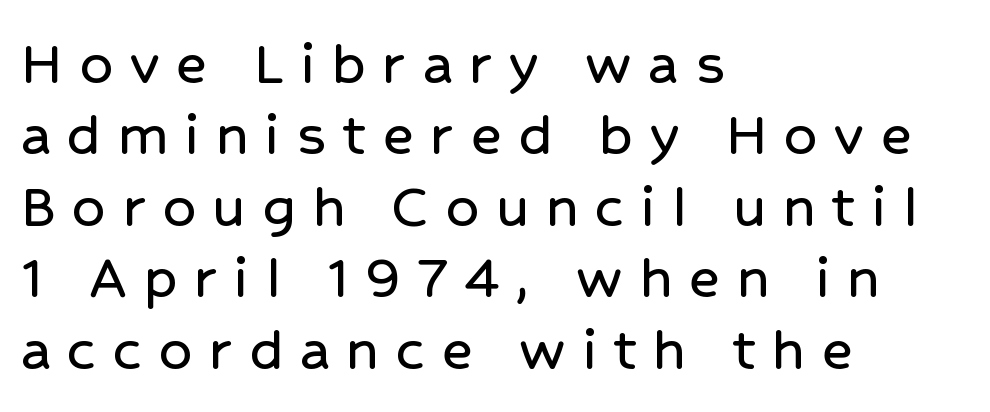
Q: Is the text italic (slanted)? A: No, it is upright.
Q: Is the typeface a serif or a sans-serif typeface? A: Sans-serif.
Q: Is the text underlined? A: No.
Q: How is the paragraph aligned? A: Left-aligned.
Q: Is the spacing between letters normal or unusually wide? A: Unusually wide.
Q: Is the spacing between lines tight, normal or loose? A: Tight.
Q: Width (condensed, normal, or wide)? A: Normal.
Q: Stroke contrast? A: Low.
Q: x-height? A: Medium.
Q: Monospaced? A: No.
